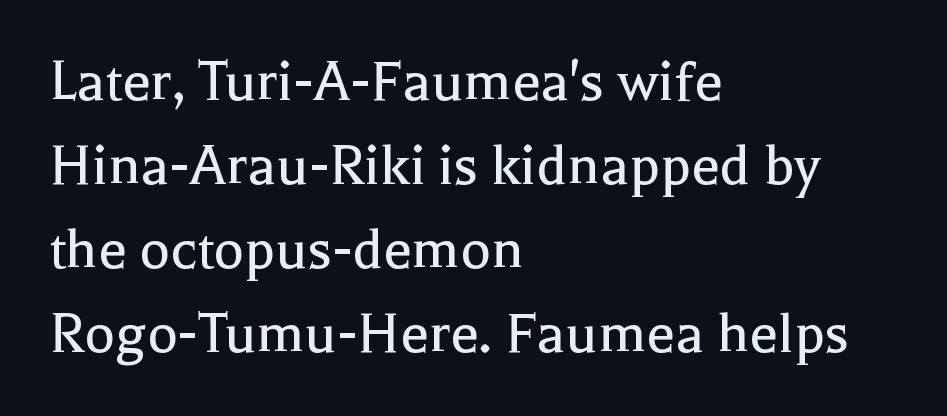
Q: Is the text bold? A: No.
Q: Is the text italic (slanted)? A: No, it is upright.
Q: Is the typeface a serif or a sans-serif typeface? A: Serif.
Q: Is the text underlined? A: No.
Q: How is the paragraph aligned? A: Left-aligned.
Q: Is the spacing between letters normal or unusually wide? A: Normal.
Q: Is the spacing between lines tight, normal or loose? A: Normal.
Q: Width (condensed, normal, or wide)? A: Normal.
Q: x-height? A: Medium.
Q: Monospaced? A: No.
